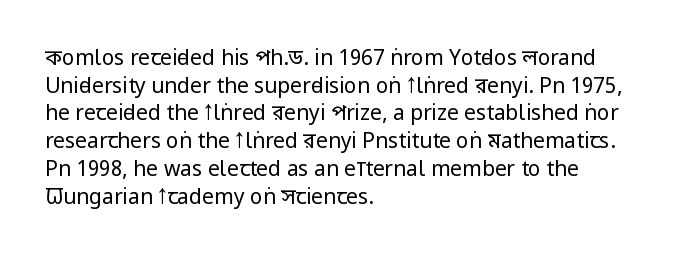
{"italic": "no", "bold": "no", "underline": "no", "align": "left", "line_spacing": "normal", "line_spacing_ratio": 1.32, "letter_spacing": "normal", "letter_spacing_em": 0.0, "glyph_px": 21}
